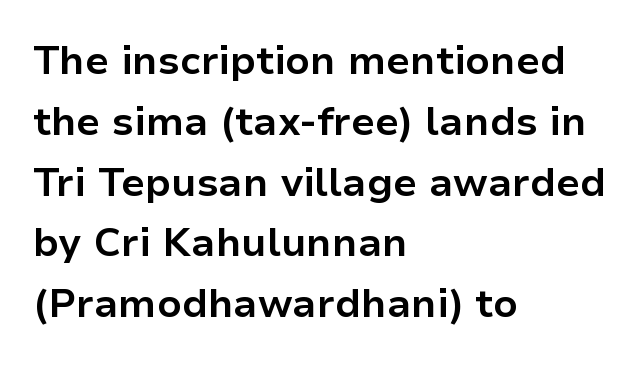
{"serif": "no", "italic": "no", "bold": "yes", "weight": "bold", "width": "normal", "stroke_contrast": "low", "x_height": "medium", "monospaced": "no", "underline": "no", "align": "left", "line_spacing": "normal", "line_spacing_ratio": 1.52, "letter_spacing": "normal", "letter_spacing_em": 0.0, "glyph_px": 40}
